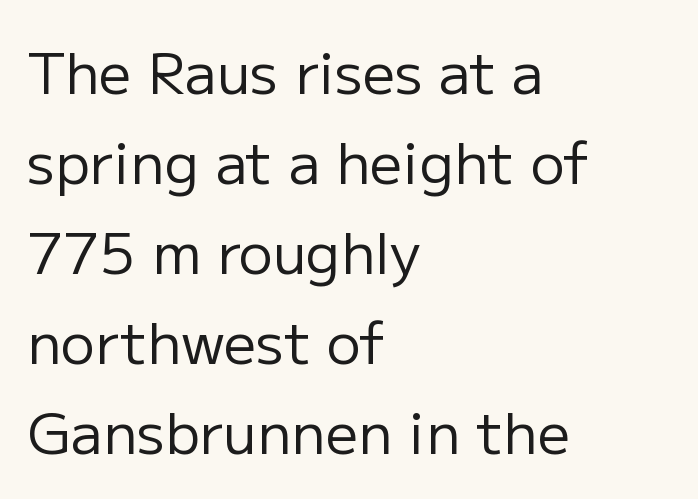
The image shows 57 px regular-weight sans-serif type, upright; set left-aligned, normal line spacing (1.58x), normal letter spacing, not underlined; low stroke contrast and a medium x-height.
